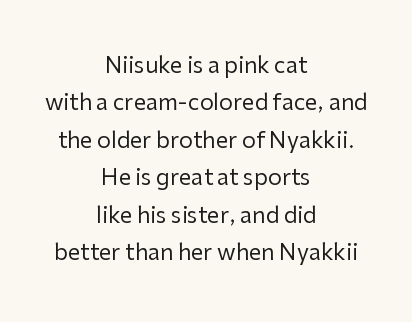
Q: Is the text bold? A: No.
Q: Is the text italic (slanted)? A: No, it is upright.
Q: Is the text underlined? A: No.
Q: How is the paragraph aligned? A: Centered.
Q: Is the spacing between letters normal or unusually wide? A: Normal.
Q: Is the spacing between lines tight, normal or loose? A: Normal.
